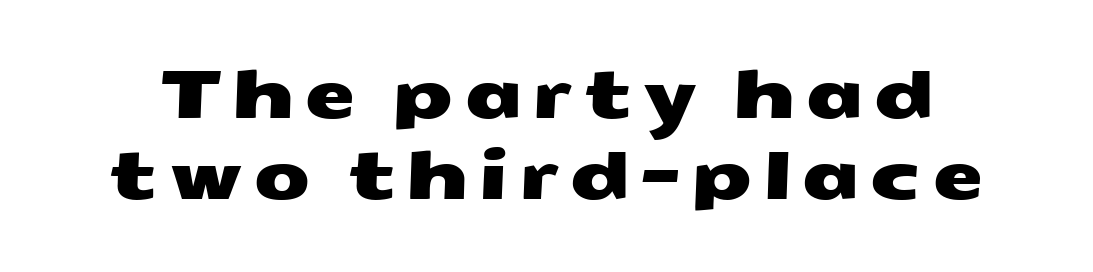
{"serif": "no", "width": "wide", "stroke_contrast": "medium", "x_height": "medium", "monospaced": "no", "underline": "no", "line_spacing_ratio": 1.23, "glyph_px": 66}
